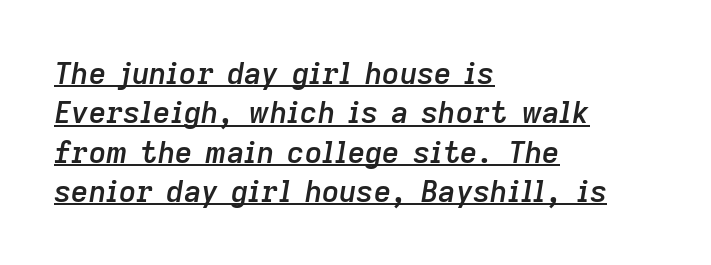
Q: Is the text bold? A: Semi-bold.
Q: Is the text italic (slanted)? A: Yes, it leans right by about 9 degrees.
Q: Is the text underlined? A: Yes.
Q: How is the paragraph aligned? A: Left-aligned.
Q: Is the spacing between letters normal or unusually wide? A: Normal.
Q: Is the spacing between lines tight, normal or loose? A: Normal.
Q: Width (condensed, normal, or wide)? A: Normal.
Q: Stroke contrast? A: Low.
Q: x-height? A: Medium.
Q: Monospaced? A: No.
